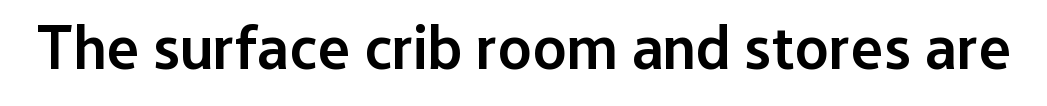
The passage shown is typed in a proportional face where columns would drift. Decoration check: the copy has no underline. Tracking here is standard; glyphs follow each other at the usual distance. Serif or sans? Sans — the stroke terminals are bare.
